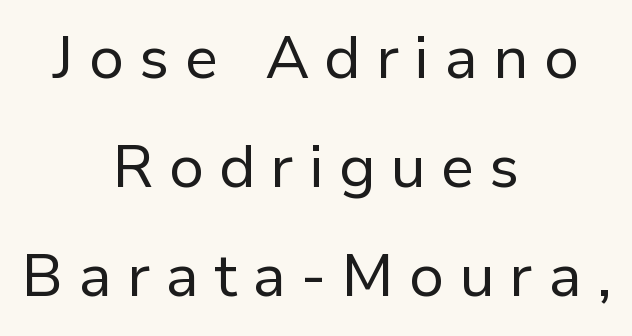
{"serif": "no", "italic": "no", "bold": "no", "weight": "regular", "width": "normal", "stroke_contrast": "low", "x_height": "medium", "monospaced": "no", "underline": "no", "align": "center", "line_spacing_ratio": 1.82, "letter_spacing": "wide", "letter_spacing_em": 0.25, "glyph_px": 60}
